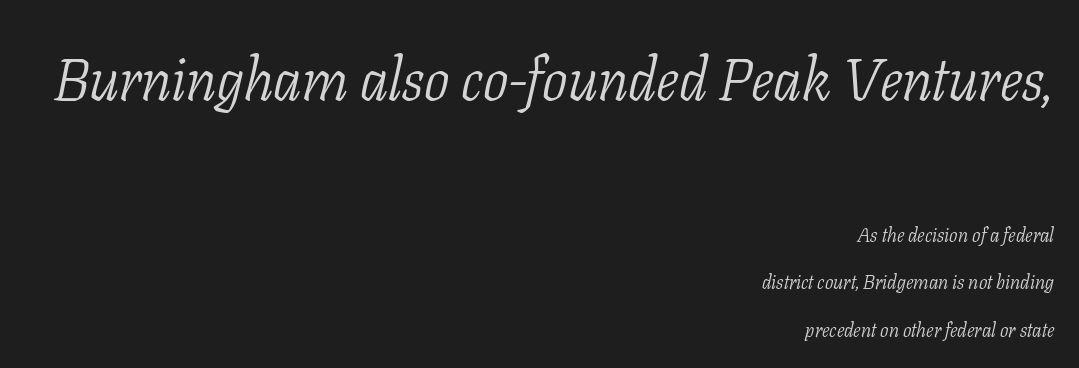
Descender tails drop into unmarked territory. Which margin do the lines hug? The right one — the left edge is uneven. Observe the lean: these are italic letterforms. These lines are rendered in a variable-pitch font. Short note: letters normally spaced.
